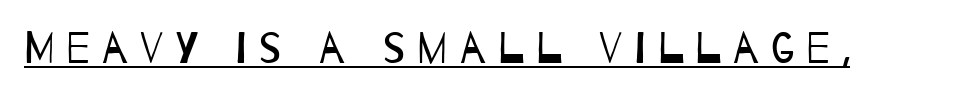
{"serif": "no", "bold": "no", "weight": "regular", "width": "condensed", "stroke_contrast": "low", "x_height": "large", "monospaced": "no", "underline": "yes", "letter_spacing": "wide", "letter_spacing_em": 0.28, "glyph_px": 44}
